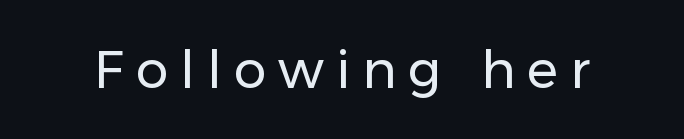
The image shows 52 px regular-weight sans-serif type, upright; set unusually wide letter spacing (+0.23 em), not underlined; low stroke contrast and a medium x-height.
